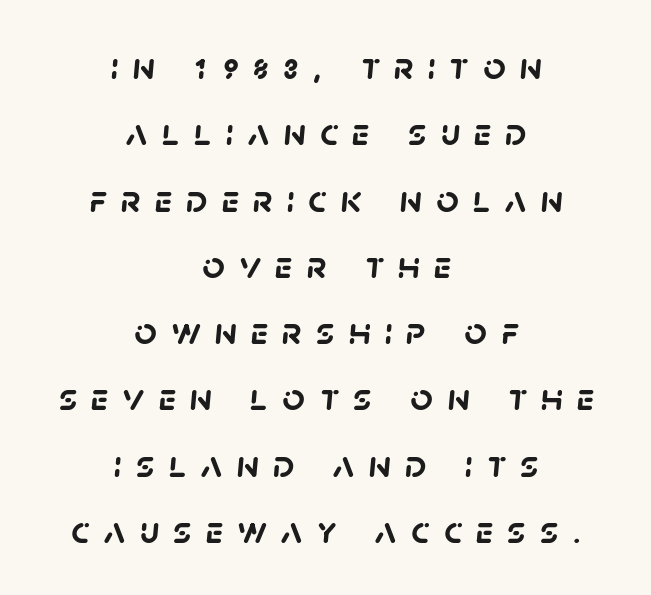
Short and long lines alike share a common midpoint. Interline gaps are of average width in this sample. In terms of letterform style, serifs are entirely absent. The font is running at its bold setting. Think of a printed novel: that variable character pitch is what you see here.
